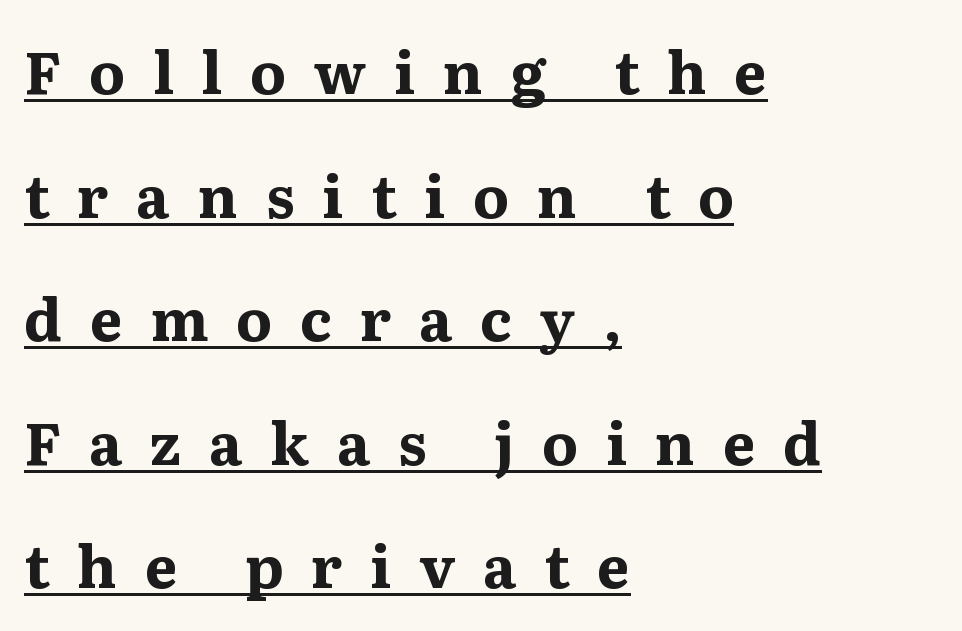
{"serif": "yes", "italic": "no", "bold": "yes", "weight": "bold", "width": "normal", "stroke_contrast": "medium", "x_height": "medium", "monospaced": "no", "underline": "yes", "align": "left", "line_spacing": "loose", "line_spacing_ratio": 2.13, "letter_spacing": "wide", "letter_spacing_em": 0.48, "glyph_px": 58}
